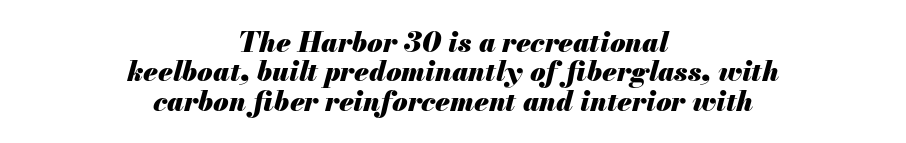
Typographic density is high because the face is bold. You could call the tracking neutral — neither tight nor loose. This sample has the flowing, uneven cadence of proportional lettering. The letters are slanted; this is an italic face. The passage shown is not underscored anywhere. Regarding leading, the lines here are crowded together.
